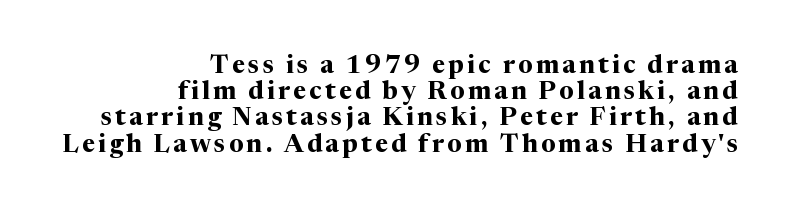
{"italic": "no", "bold": "yes", "underline": "no", "align": "right", "line_spacing": "tight", "line_spacing_ratio": 1.05, "glyph_px": 25}
